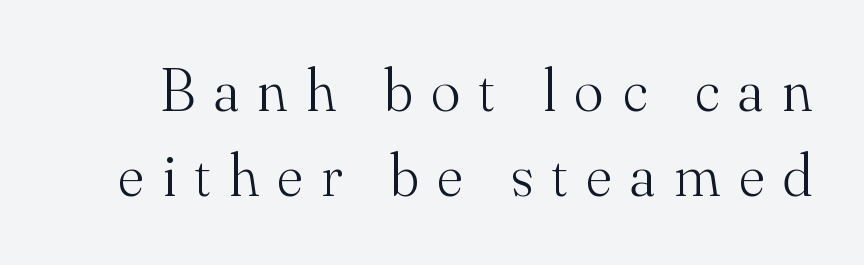
Q: Is the text bold? A: No.
Q: Is the text italic (slanted)? A: No, it is upright.
Q: Is the typeface a serif or a sans-serif typeface? A: Serif.
Q: Is the text underlined? A: No.
Q: Is the spacing between letters normal or unusually wide? A: Unusually wide.
Q: Is the spacing between lines tight, normal or loose? A: Normal.
Q: Width (condensed, normal, or wide)? A: Normal.
Q: Stroke contrast? A: Medium.
Q: x-height? A: Small.
Q: Monospaced? A: No.
